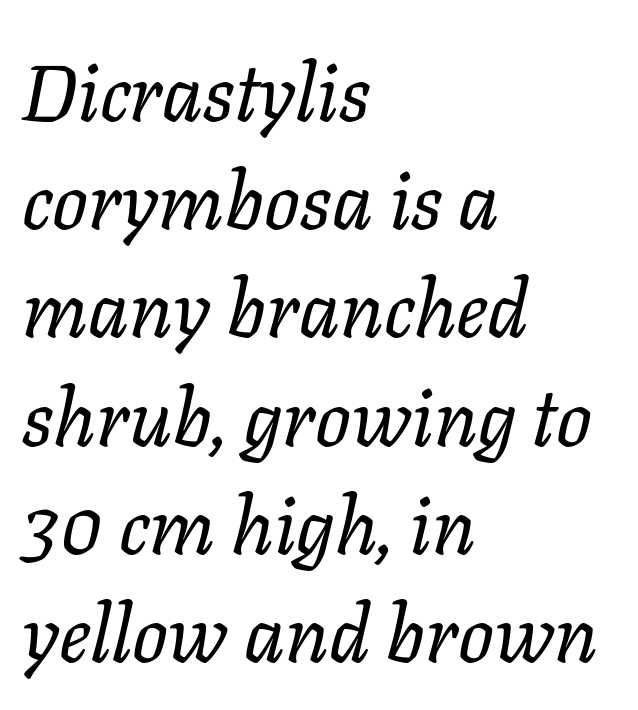
Looks like regular typesetting: each glyph gets only the width it needs. When letters slant like this, we call the style italic. Observe the ordinary spacing: letters are neighbours, not strangers. Compared with a centered layout, this one pins lines to the left instead. Underlining? Definitely not there. Ink coverage per letter is moderate at most.
